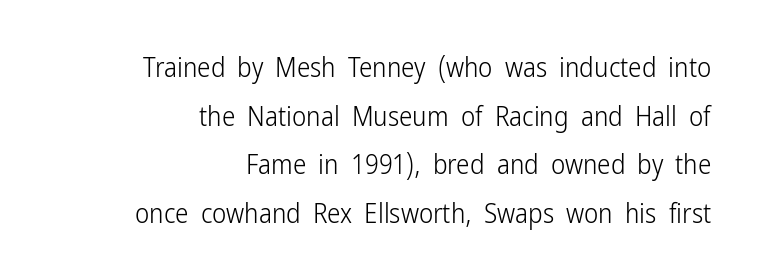
Letter spacing: default. Only glyphs here, with clear space below each row. Stroke mass is kept to a normal reading level or below. The lines are quadded right.
